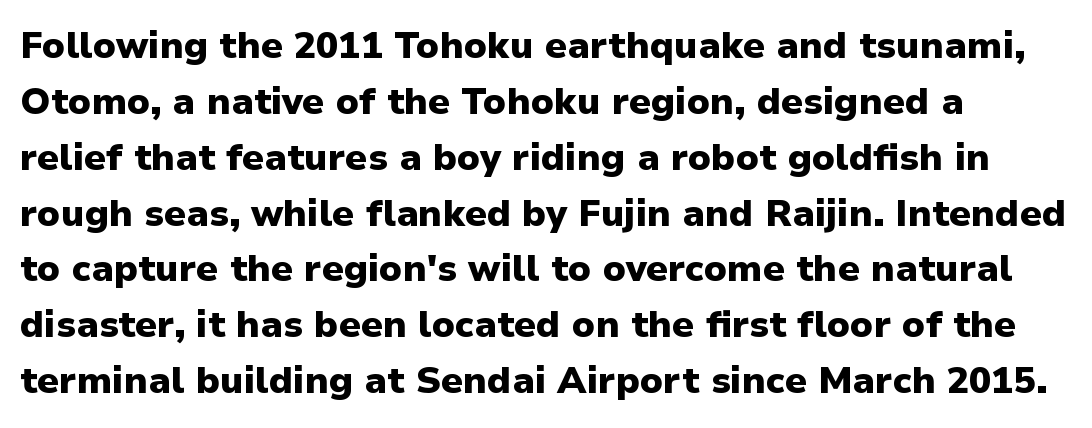
The image shows 37 px heavy sans-serif type, upright; set left-aligned, normal line spacing (1.51x), normal letter spacing, not underlined; low stroke contrast and a medium x-height.
